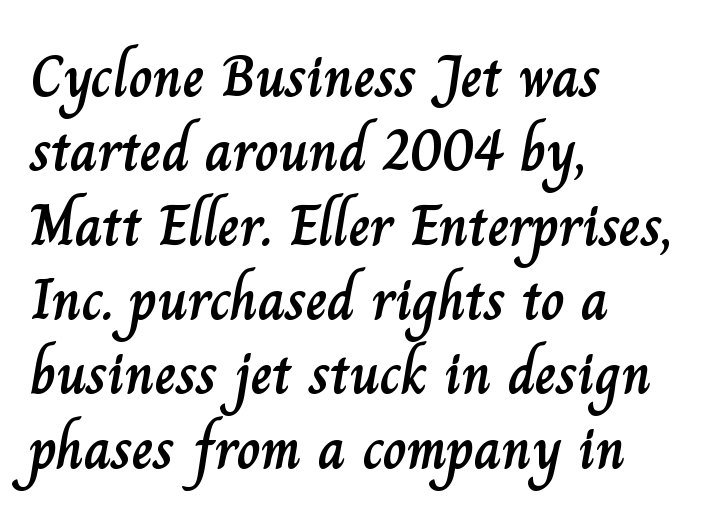
The image shows 59 px text type; set left-aligned, normal line spacing (1.26x), normal letter spacing, not underlined; low stroke contrast and a small x-height.
